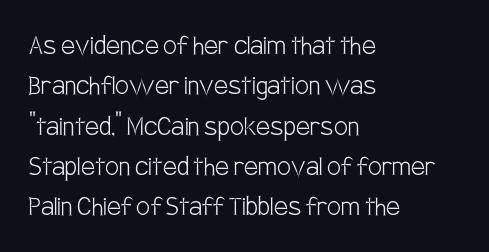
Q: Is the text bold? A: No.
Q: Is the text italic (slanted)? A: No, it is upright.
Q: Is the typeface a serif or a sans-serif typeface? A: Sans-serif.
Q: Is the text underlined? A: No.
Q: How is the paragraph aligned? A: Left-aligned.
Q: Is the spacing between letters normal or unusually wide? A: Normal.
Q: Is the spacing between lines tight, normal or loose? A: Normal.
Q: Width (condensed, normal, or wide)? A: Condensed.
Q: Stroke contrast? A: Low.
Q: x-height? A: Large.
Q: Monospaced? A: No.
